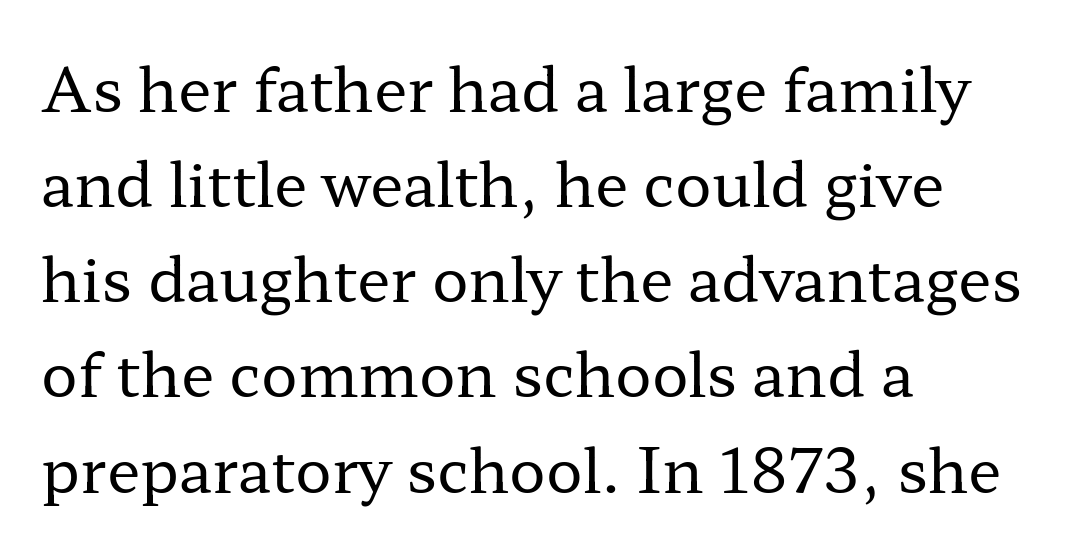
Compared with a centered layout, this one pins lines to the left instead. Tracking value appears to be zero — textbook default spacing. The leading is moderate, giving the passage an even texture. The specimen omits any rule beneath the text block's lines. Is this a heavy cut? Hardly; it is regular or lighter.
